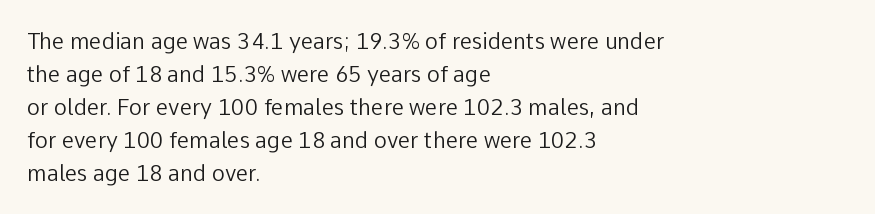
In terms of leading, this rendering sits right in the middle. Quick note: not italic, upright. Stems here are at most as thick as an everyday book face. Letter spacing: default.
